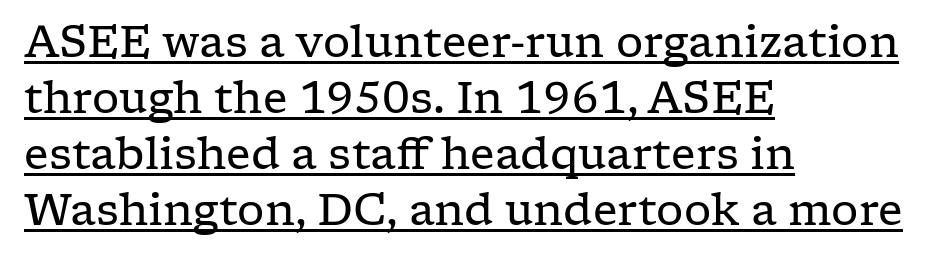
Q: Is the text bold? A: No.
Q: Is the text italic (slanted)? A: No, it is upright.
Q: Is the typeface a serif or a sans-serif typeface? A: Serif.
Q: Is the text underlined? A: Yes.
Q: How is the paragraph aligned? A: Left-aligned.
Q: Is the spacing between letters normal or unusually wide? A: Normal.
Q: Is the spacing between lines tight, normal or loose? A: Normal.
Q: Width (condensed, normal, or wide)? A: Wide.
Q: Stroke contrast? A: Low.
Q: x-height? A: Medium.
Q: Monospaced? A: No.
